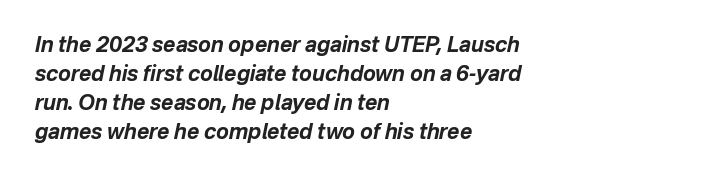
The image shows 21 px bold type, italic (leaning right); set left-aligned, normal line spacing (1.38x), normal letter spacing, not underlined.
